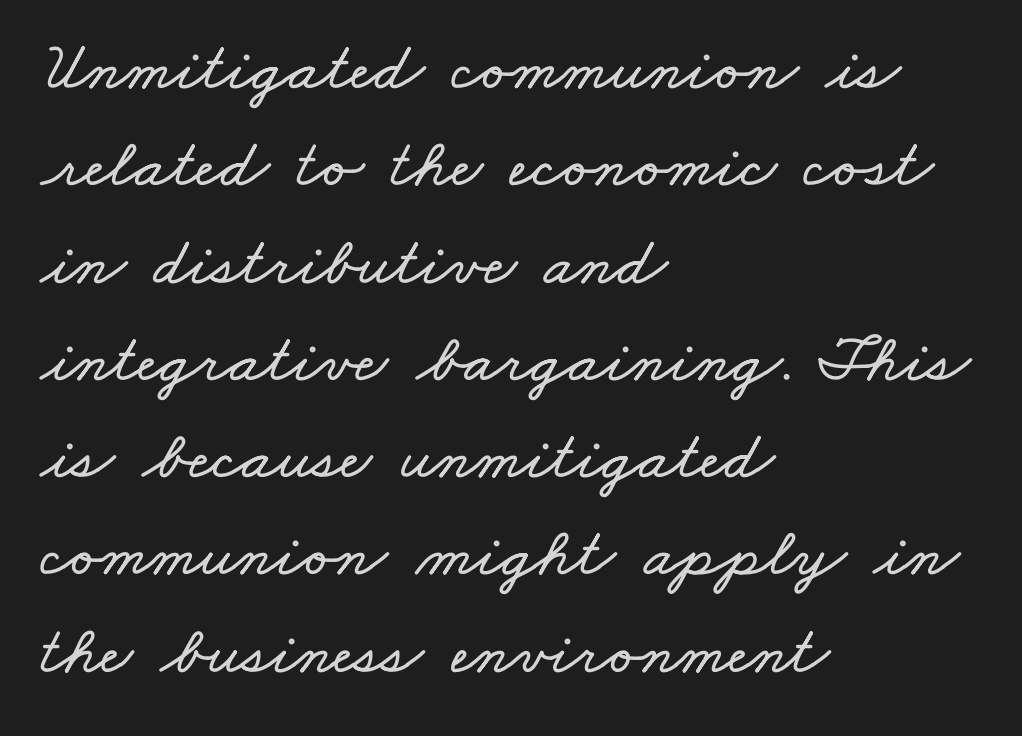
Q: Is the text underlined? A: No.
Q: How is the paragraph aligned? A: Left-aligned.
Q: Is the spacing between letters normal or unusually wide? A: Normal.
Q: Is the spacing between lines tight, normal or loose? A: Normal.
Q: Width (condensed, normal, or wide)? A: Wide.
Q: Stroke contrast? A: Low.
Q: x-height? A: Small.
Q: Monospaced? A: No.
